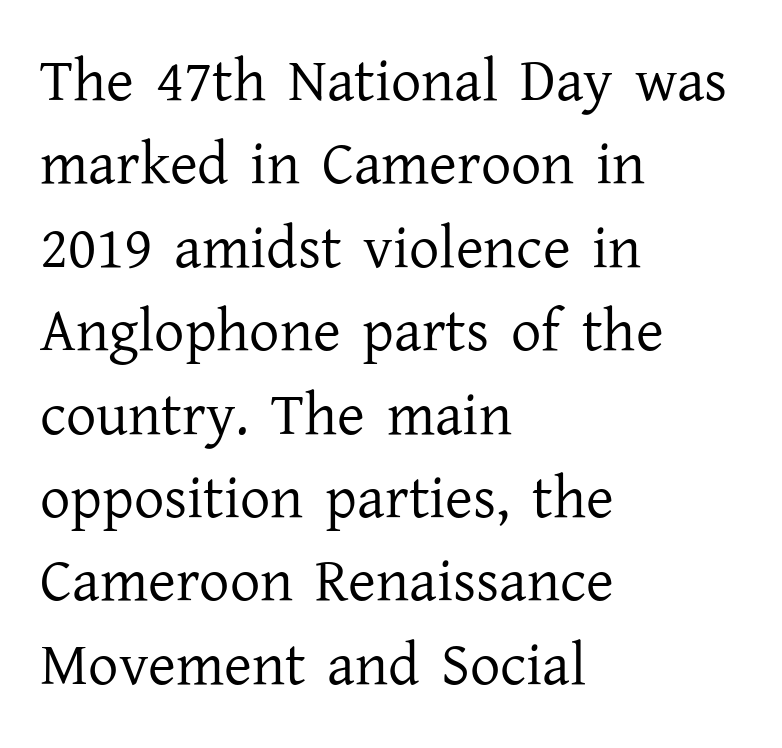
The image shows 60 px regular-weight serif type, upright; set left-aligned, normal line spacing (1.39x), normal letter spacing, not underlined; low stroke contrast and a medium x-height.
